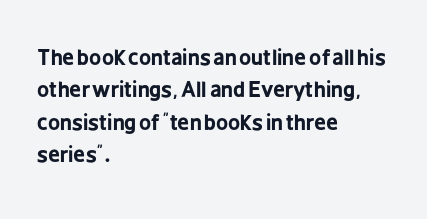
Unlike italic type, these characters show no tilt at all. Line starts are locked; line ends wander. Characters follow at the spacing the type designer built in. On the weight axis this lands at bold, roughly 700. The passage shown is not underscored anywhere.
